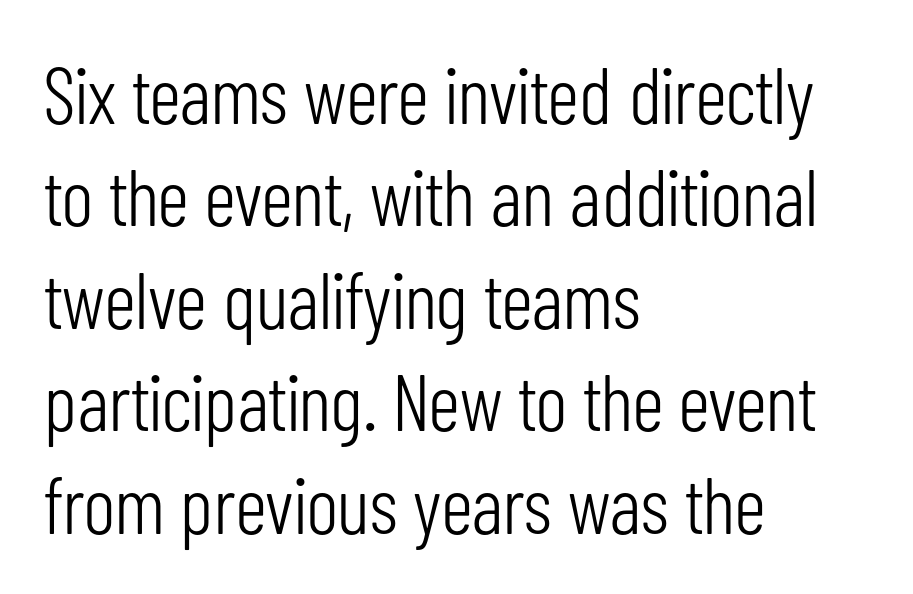
{"serif": "no", "italic": "no", "bold": "no", "weight": "light", "width": "condensed", "stroke_contrast": "low", "x_height": "medium", "monospaced": "no", "underline": "no", "align": "left", "line_spacing": "normal", "line_spacing_ratio": 1.28, "letter_spacing": "normal", "letter_spacing_em": 0.0, "glyph_px": 80}
